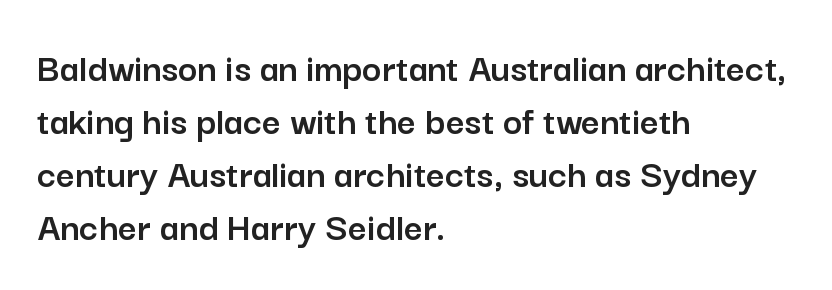
{"serif": "no", "italic": "no", "width": "normal", "stroke_contrast": "low", "x_height": "medium", "monospaced": "no", "underline": "no", "align": "left", "line_spacing": "normal", "line_spacing_ratio": 1.29, "letter_spacing": "normal", "letter_spacing_em": 0.0, "glyph_px": 41}
